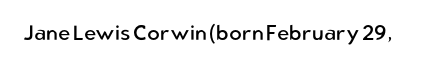
{"italic": "no", "bold": "no", "underline": "no", "letter_spacing": "normal", "letter_spacing_em": 0.0, "glyph_px": 21}
